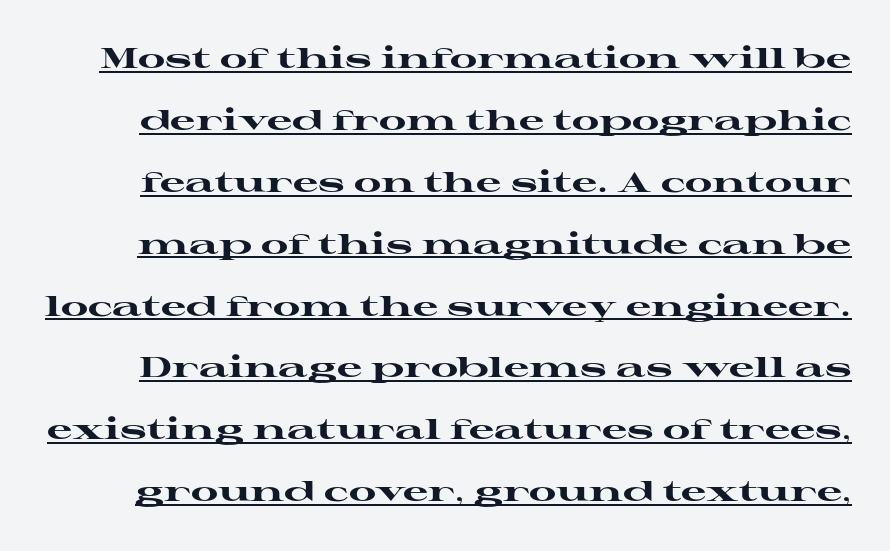
The image shows 28 px heavy, wide serif type, upright; set loose line spacing (2.21x), normal letter spacing, underlined; high stroke contrast and a medium x-height.
